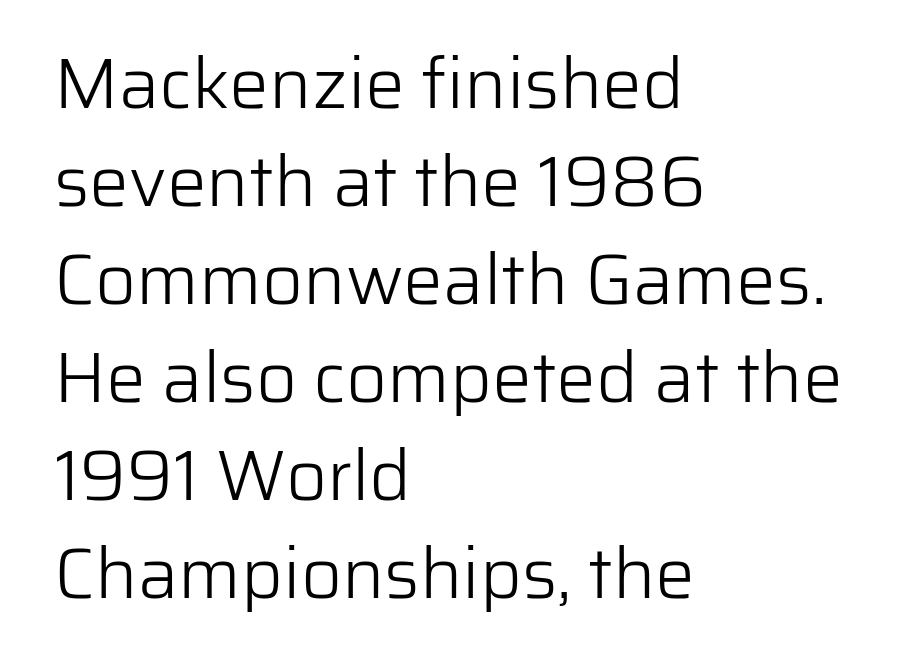
{"serif": "no", "italic": "no", "bold": "no", "weight": "light", "width": "normal", "stroke_contrast": "low", "x_height": "medium", "monospaced": "no", "underline": "no", "align": "left", "line_spacing": "normal", "line_spacing_ratio": 1.38, "letter_spacing": "normal", "letter_spacing_em": 0.0, "glyph_px": 71}
